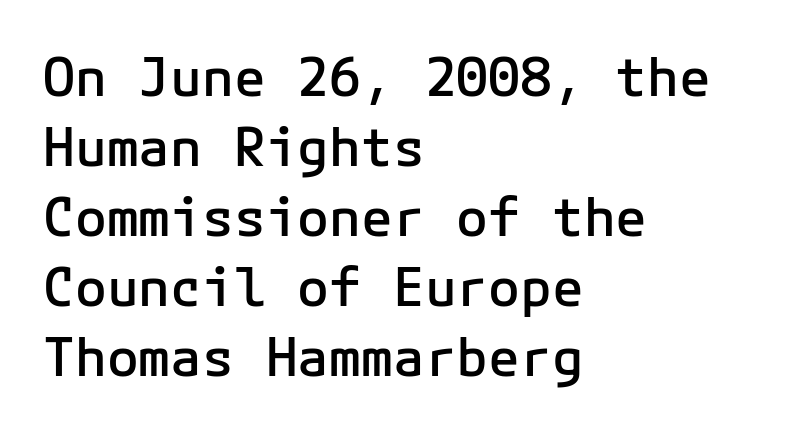
The image shows 53 px semibold sans-serif type, upright; set left-aligned, normal line spacing (1.32x), normal letter spacing, not underlined; low stroke contrast and a medium x-height.
